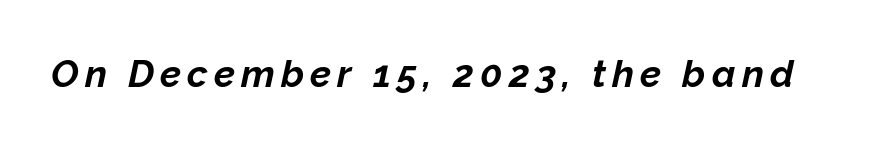
Q: Is the text bold? A: Yes.
Q: Is the text italic (slanted)? A: Yes, it leans right by about 12 degrees.
Q: Is the text underlined? A: No.
Q: Width (condensed, normal, or wide)? A: Normal.
Q: Stroke contrast? A: Low.
Q: x-height? A: Medium.
Q: Monospaced? A: No.
